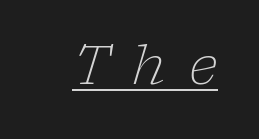
The image shows 54 px light serif type, italic (leaning right); set unusually wide letter spacing (+0.43 em), underlined; low stroke contrast and a medium x-height.
